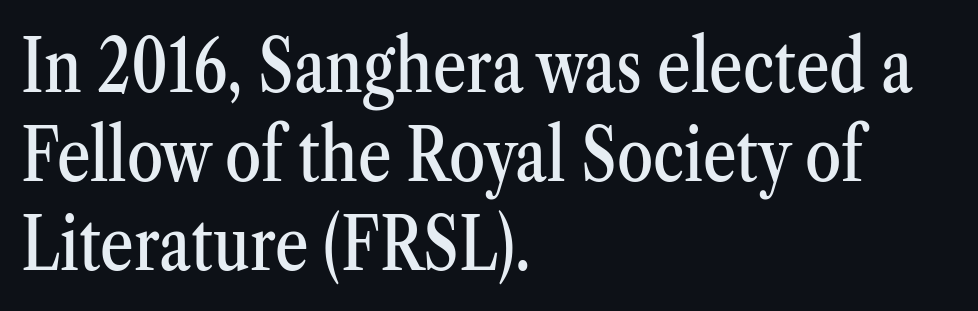
Q: Is the text italic (slanted)? A: No, it is upright.
Q: Is the typeface a serif or a sans-serif typeface? A: Serif.
Q: Is the text underlined? A: No.
Q: How is the paragraph aligned? A: Left-aligned.
Q: Is the spacing between letters normal or unusually wide? A: Normal.
Q: Width (condensed, normal, or wide)? A: Condensed.
Q: Stroke contrast? A: Medium.
Q: x-height? A: Medium.
Q: Monospaced? A: No.
